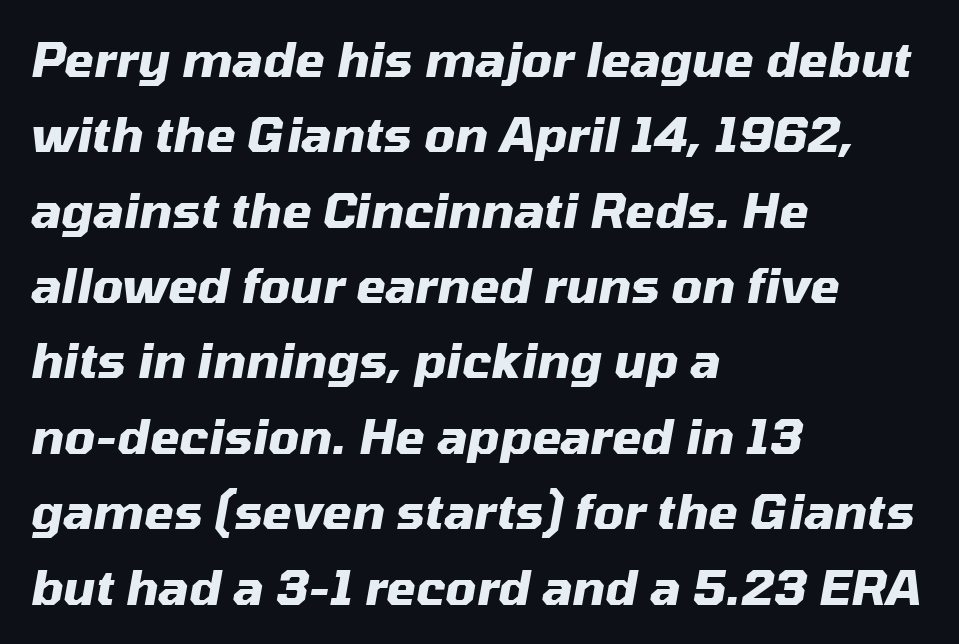
The image shows 48 px heavy type, italic (leaning right); set left-aligned, normal line spacing (1.57x), normal letter spacing, not underlined; medium stroke contrast and a medium x-height.
